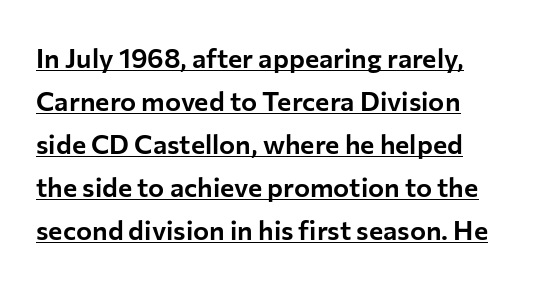
The image shows 27 px text type, upright; set normal line spacing (1.59x), normal letter spacing, underlined.
